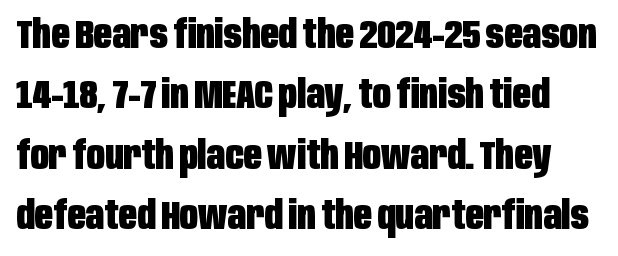
Descenders are the only things crossing below the line. The letters advance in unequal steps, a hallmark of proportional type. Posture: vertical. Compared with typical paragraphs, the rows here are spaced about the same. Standard letterfit; no display-style spreading of the glyphs. The rendering shows plain stroke endings on the letterforms — a sans-serif design.
